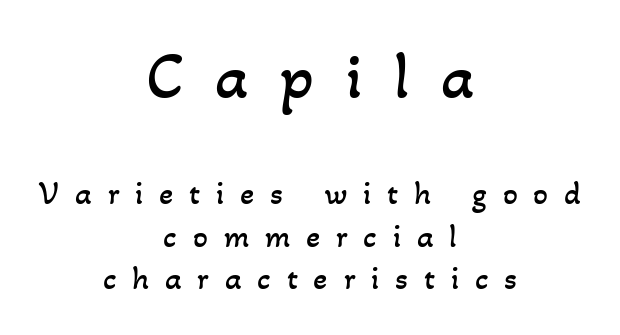
Q: Is the text bold? A: No.
Q: Is the text underlined? A: No.
Q: How is the paragraph aligned? A: Centered.
Q: Is the spacing between letters normal or unusually wide? A: Unusually wide.
Q: Is the spacing between lines tight, normal or loose? A: Normal.
Q: Which block of text is set in a larger size, the first (top) or the second (bottom)? A: The first (top) one.
Q: Width (condensed, normal, or wide)? A: Normal.
Q: Stroke contrast? A: Low.
Q: x-height? A: Small.
Q: Monospaced? A: No.
